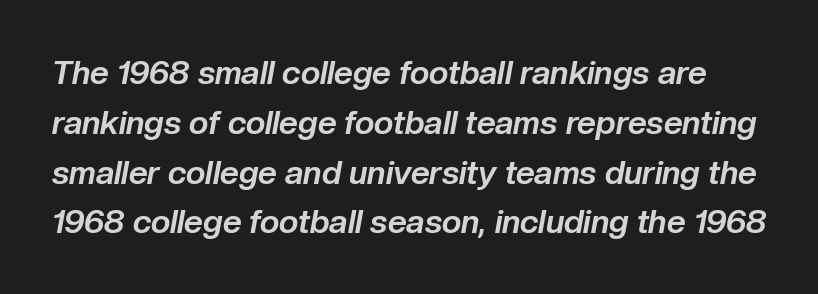
Q: Is the text bold? A: Yes.
Q: Is the text italic (slanted)? A: Yes, it leans right by about 10 degrees.
Q: Is the text underlined? A: No.
Q: Is the spacing between letters normal or unusually wide? A: Normal.
Q: Is the spacing between lines tight, normal or loose? A: Normal.
Q: Width (condensed, normal, or wide)? A: Normal.
Q: Stroke contrast? A: Low.
Q: x-height? A: Medium.
Q: Monospaced? A: No.
